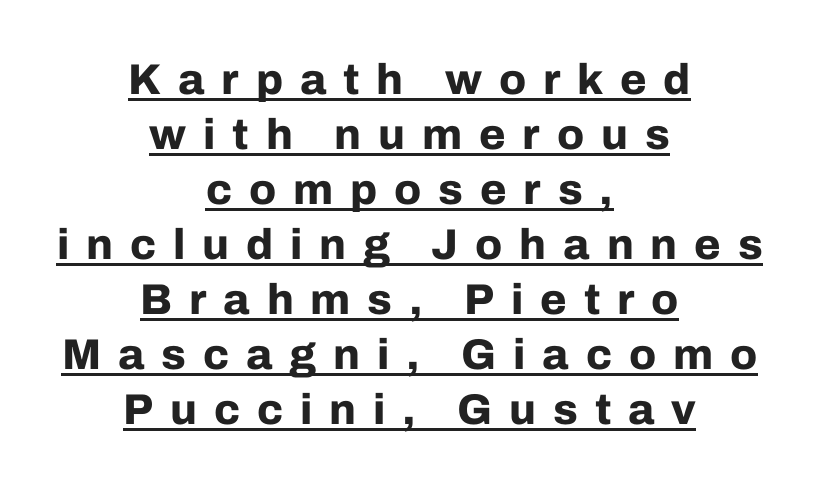
Q: Is the text bold? A: Yes.
Q: Is the text italic (slanted)? A: No, it is upright.
Q: Is the typeface a serif or a sans-serif typeface? A: Sans-serif.
Q: Is the text underlined? A: Yes.
Q: How is the paragraph aligned? A: Centered.
Q: Is the spacing between letters normal or unusually wide? A: Unusually wide.
Q: Is the spacing between lines tight, normal or loose? A: Normal.
Q: Width (condensed, normal, or wide)? A: Normal.
Q: Stroke contrast? A: Low.
Q: x-height? A: Medium.
Q: Monospaced? A: No.
